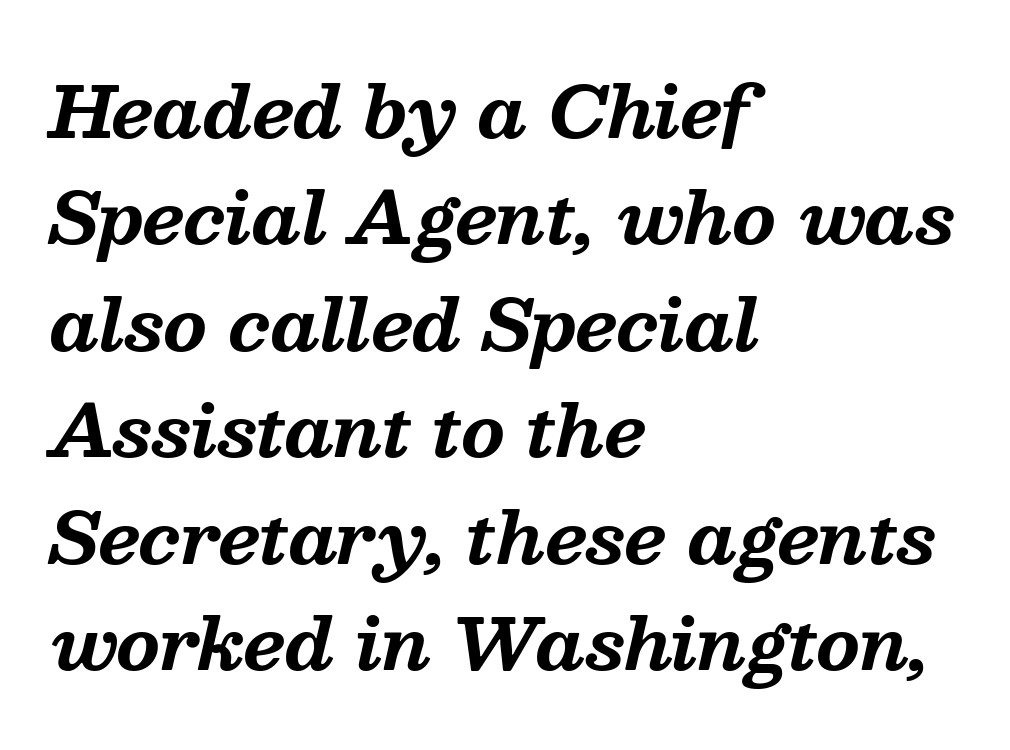
The image shows 70 px bold serif type, italic (leaning right); set left-aligned, normal line spacing (1.52x), normal letter spacing, not underlined; medium stroke contrast and a medium x-height.
